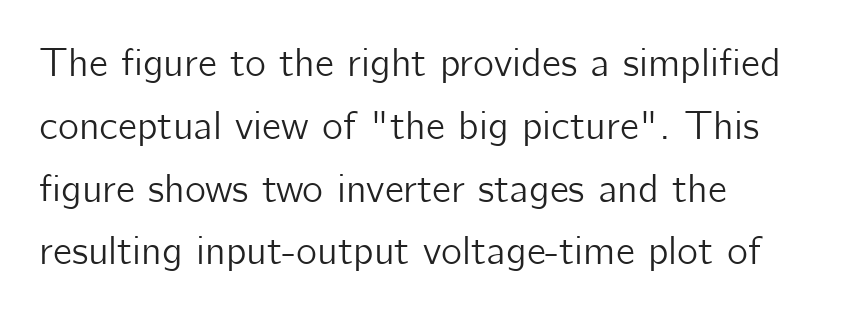
Q: Is the text italic (slanted)? A: No, it is upright.
Q: Is the typeface a serif or a sans-serif typeface? A: Sans-serif.
Q: Is the text underlined? A: No.
Q: How is the paragraph aligned? A: Left-aligned.
Q: Is the spacing between letters normal or unusually wide? A: Normal.
Q: Is the spacing between lines tight, normal or loose? A: Normal.
Q: Width (condensed, normal, or wide)? A: Normal.
Q: Stroke contrast? A: Low.
Q: x-height? A: Medium.
Q: Monospaced? A: No.
